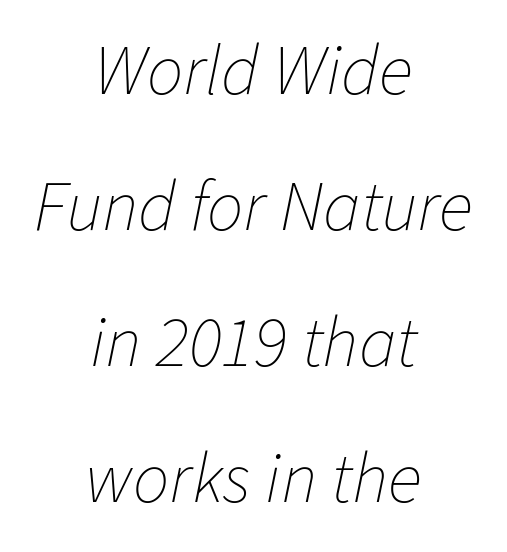
{"italic": "yes", "lean": "right", "slant_degrees": 11, "bold": "no", "weight": "thin", "width": "normal", "stroke_contrast": "low", "x_height": "medium", "monospaced": "no", "underline": "no", "align": "center", "line_spacing_ratio": 1.89, "letter_spacing": "normal", "letter_spacing_em": 0.0, "glyph_px": 72}
